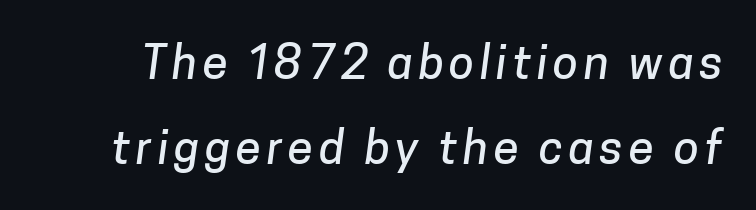
{"serif": "no", "width": "normal", "stroke_contrast": "low", "x_height": "medium", "monospaced": "no", "underline": "no", "line_spacing_ratio": 1.85, "glyph_px": 46}
